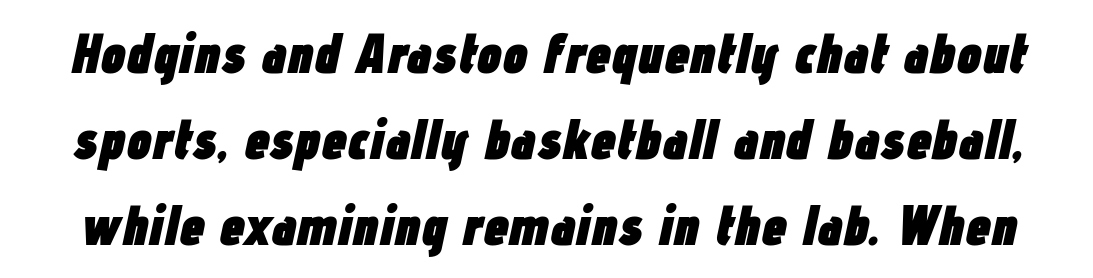
{"italic": "yes", "lean": "right", "slant_degrees": 12, "bold": "yes", "weight": "heavy", "width": "condensed", "stroke_contrast": "low", "x_height": "medium", "monospaced": "no", "underline": "no", "line_spacing": "normal", "line_spacing_ratio": 1.54, "letter_spacing": "normal", "letter_spacing_em": 0.0, "glyph_px": 56}
